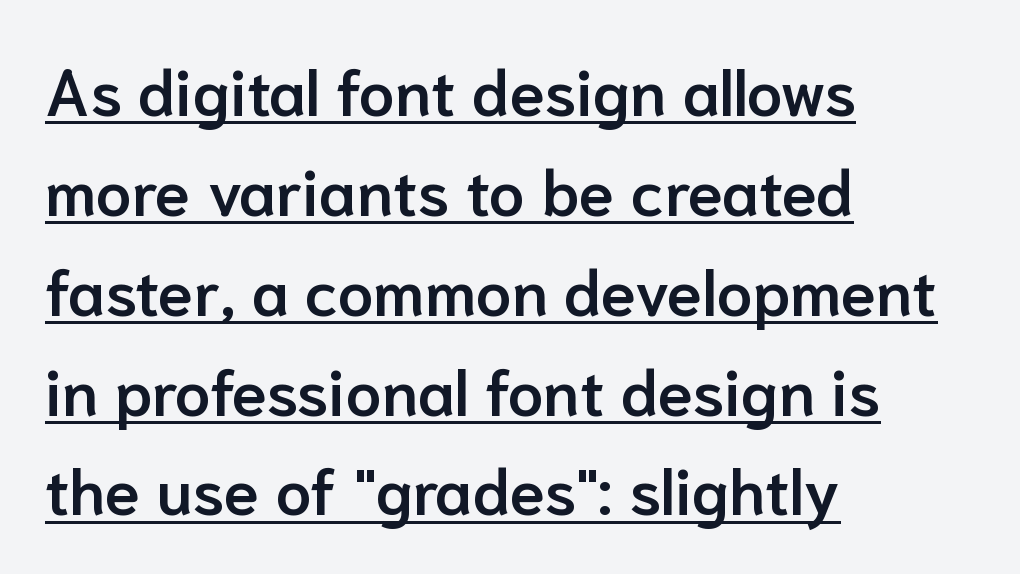
{"serif": "no", "italic": "no", "bold": "semi", "weight": "semibold", "width": "normal", "stroke_contrast": "low", "x_height": "medium", "monospaced": "no", "underline": "yes", "align": "left", "line_spacing": "normal", "line_spacing_ratio": 1.56, "letter_spacing": "normal", "letter_spacing_em": 0.0, "glyph_px": 64}
